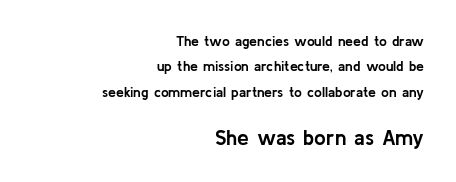
The letterforms sit shoulder to shoulder at normal distance. Look at the stroke-to-counter ratio: heavy, a bold. Anything drawn beneath the words? Only blank space. Which margin do the lines hug? The right one — the left edge is uneven. Typesetter's note — lower block bumped up in size, upper block left smaller. The lettering holds an erect, upright posture throughout.
